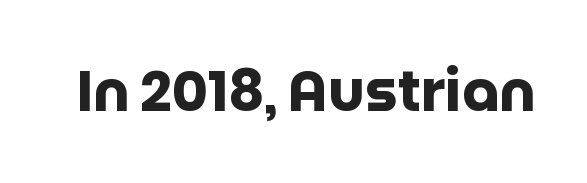
Looks like regular typesetting: each glyph gets only the width it needs. The glyphs are unaccompanied by any horizontal stroke below them. Spacing between characters is what you'd get straight out of the box. This rendering employs a face without finishing strokes, i.e., a sans-serif.
